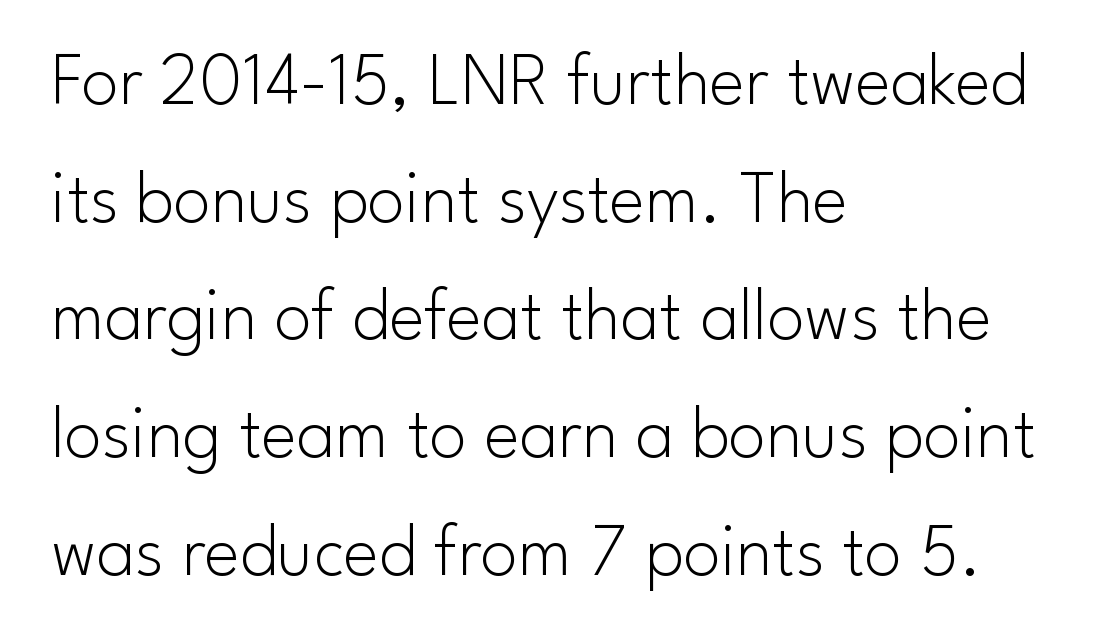
Q: Is the text bold? A: No.
Q: Is the text italic (slanted)? A: No, it is upright.
Q: Is the typeface a serif or a sans-serif typeface? A: Sans-serif.
Q: Is the text underlined? A: No.
Q: How is the paragraph aligned? A: Left-aligned.
Q: Is the spacing between letters normal or unusually wide? A: Normal.
Q: Is the spacing between lines tight, normal or loose? A: Normal.
Q: Width (condensed, normal, or wide)? A: Normal.
Q: Stroke contrast? A: Low.
Q: x-height? A: Small.
Q: Monospaced? A: No.
